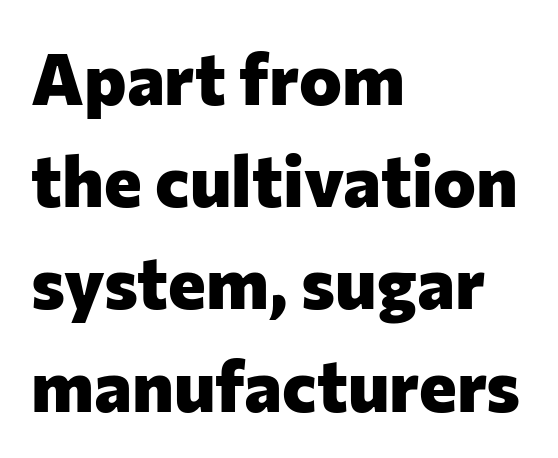
The image shows 72 px heavy sans-serif type, upright; set left-aligned, normal line spacing (1.42x), normal letter spacing, not underlined; low stroke contrast and a medium x-height.
